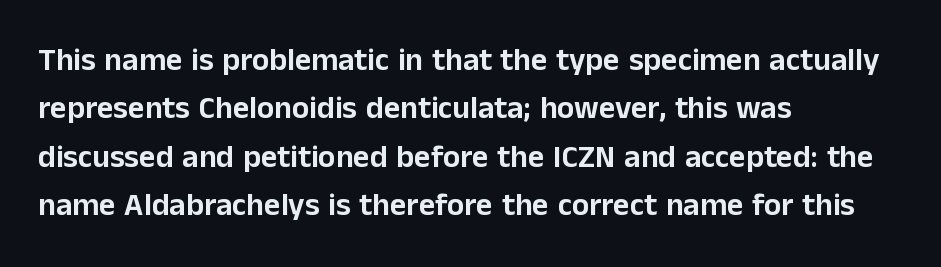
Unmarked baselines from the first word to the last. Each letter keeps its own natural width here, so spacing adapts to shape. The block of text has a typical density, with ordinary space between rows. Observe the absence of serifs on each vertical stroke in this sample.
